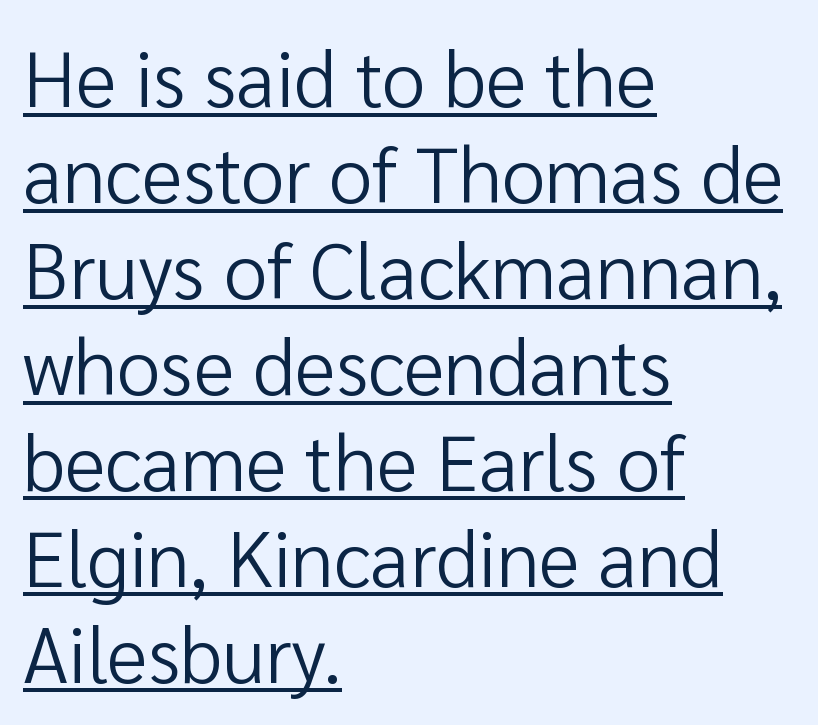
Q: Is the text bold? A: No.
Q: Is the text italic (slanted)? A: No, it is upright.
Q: Is the typeface a serif or a sans-serif typeface? A: Sans-serif.
Q: Is the text underlined? A: Yes.
Q: How is the paragraph aligned? A: Left-aligned.
Q: Is the spacing between letters normal or unusually wide? A: Normal.
Q: Width (condensed, normal, or wide)? A: Normal.
Q: Stroke contrast? A: Low.
Q: x-height? A: Medium.
Q: Monospaced? A: No.
